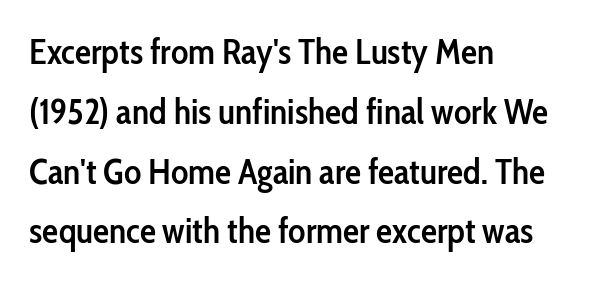
{"serif": "no", "italic": "no", "bold": "semi", "weight": "semibold", "width": "condensed", "stroke_contrast": "low", "x_height": "medium", "monospaced": "no", "underline": "no", "align": "left", "line_spacing": "normal", "line_spacing_ratio": 1.66, "letter_spacing": "normal", "letter_spacing_em": 0.0, "glyph_px": 36}
